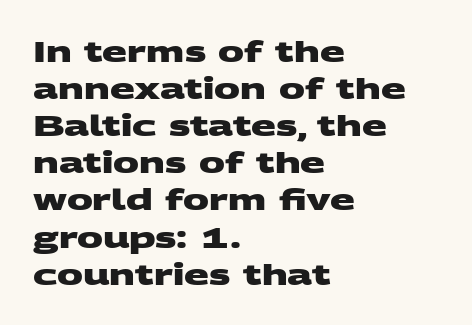
Bold? Absolutely — the strokes are thick and heavy. These lines keep a tight, regular rhythm from letter to letter. Type style note: lacks serifs. The zone under the glyphs is completely vacant.
